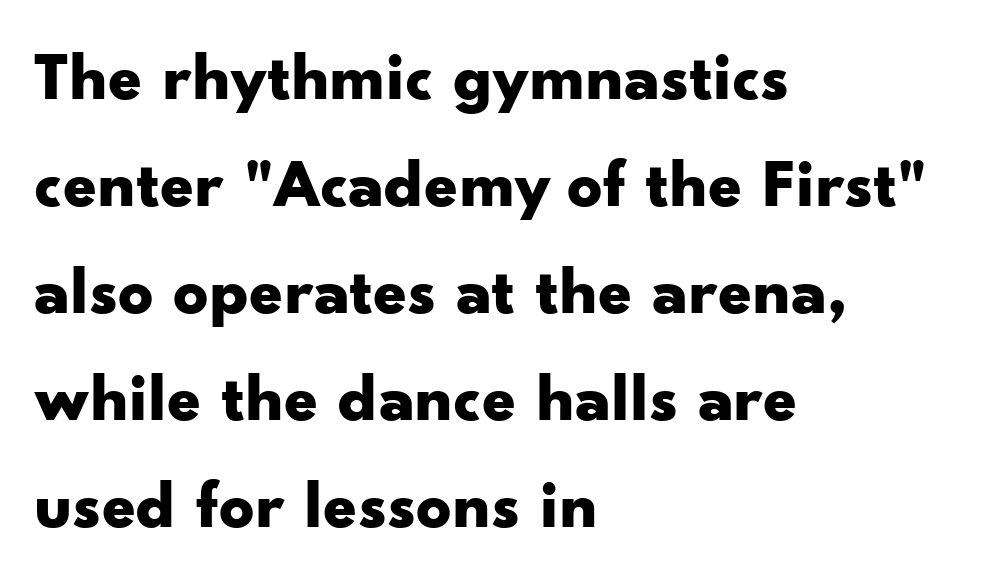
{"serif": "no", "italic": "no", "bold": "yes", "weight": "bold", "width": "wide", "stroke_contrast": "low", "x_height": "small", "monospaced": "no", "underline": "no", "align": "left", "line_spacing": "normal", "line_spacing_ratio": 1.55, "letter_spacing": "normal", "letter_spacing_em": 0.0, "glyph_px": 69}
